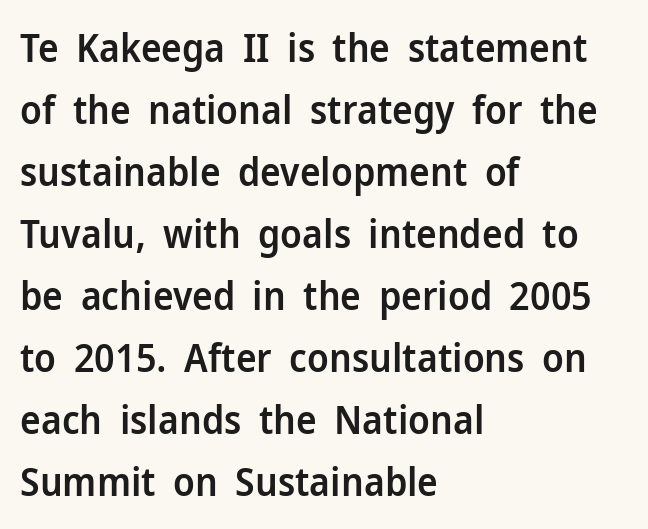
{"serif": "no", "italic": "no", "bold": "semi", "weight": "semibold", "width": "normal", "stroke_contrast": "low", "x_height": "medium", "monospaced": "no", "underline": "no", "align": "left", "line_spacing": "normal", "line_spacing_ratio": 1.59, "letter_spacing": "normal", "letter_spacing_em": 0.0, "glyph_px": 39}
